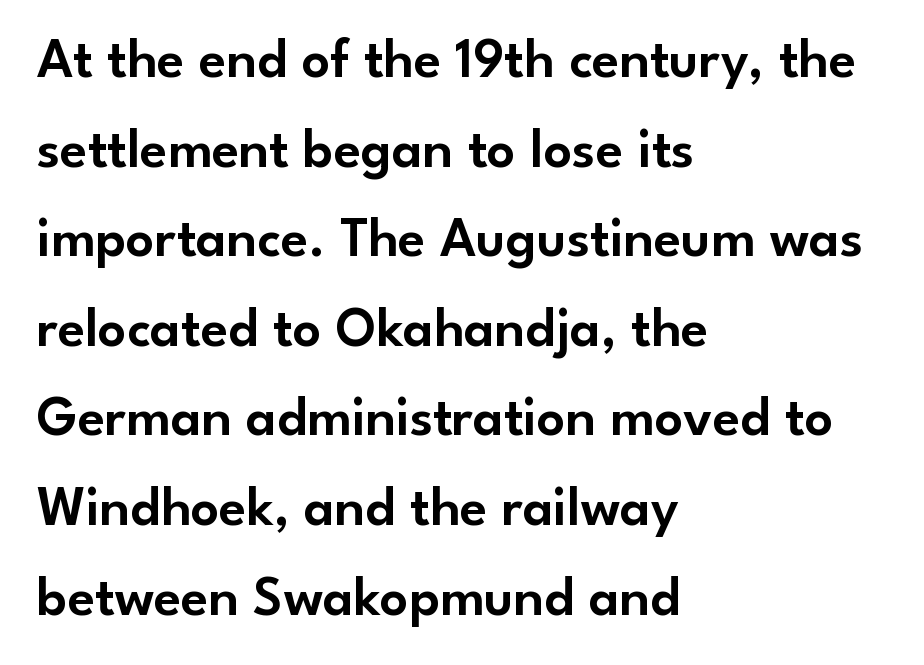
{"serif": "no", "italic": "no", "width": "normal", "stroke_contrast": "low", "x_height": "small", "monospaced": "no", "underline": "no", "align": "left", "line_spacing": "normal", "line_spacing_ratio": 1.6, "letter_spacing": "normal", "letter_spacing_em": 0.0, "glyph_px": 56}
